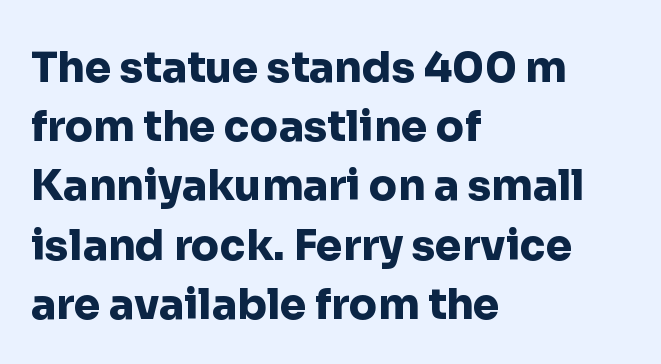
The image shows 42 px heavy sans-serif type, upright; set left-aligned, normal line spacing (1.41x), normal letter spacing, not underlined; low stroke contrast and a medium x-height.
